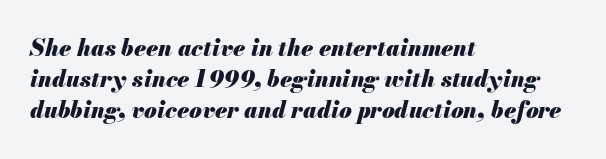
{"italic": "yes", "lean": "right", "slant_degrees": 13, "bold": "yes", "underline": "no", "align": "left", "line_spacing": "normal", "line_spacing_ratio": 1.35, "letter_spacing": "normal", "letter_spacing_em": 0.0, "glyph_px": 23}
